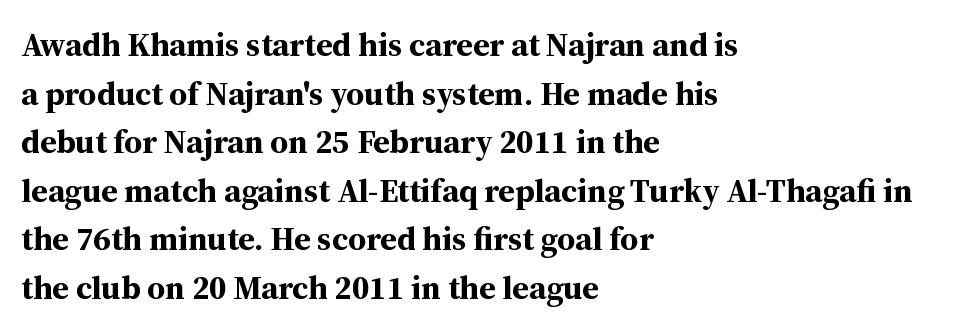
Regarding leading, the lines here are spaced in the standard way. The characters display serif detailing at their extremities. The letters advance in unequal steps, a hallmark of proportional type. These words are printed bold, with thick strokes throughout. It's the straight-up-and-down kind of type. If you drew a ruler down the left edge, every line would touch it.
